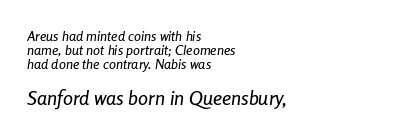
The image shows 20 px text type, italic (leaning right); set left-aligned, tight line spacing (1.0x), normal letter spacing, not underlined; the second (bottom) block is 1.43x larger.
